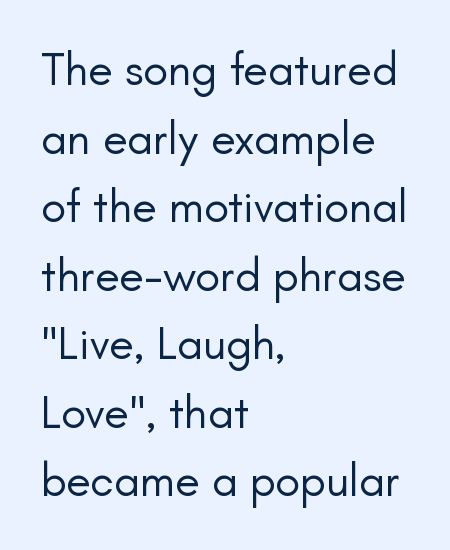
The image shows 46 px regular-weight sans-serif type, upright; set left-aligned, normal line spacing (1.49x), normal letter spacing, not underlined; low stroke contrast and a small x-height.
